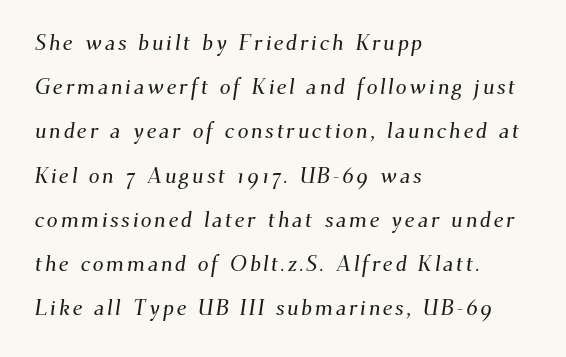
The image shows 22 px text type; set left-aligned, loose line spacing (2.01x), not underlined.
